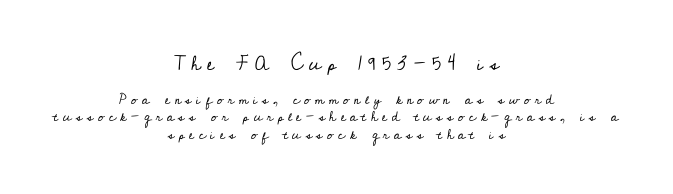
Q: Is the text bold? A: No.
Q: Is the text italic (slanted)? A: Yes.
Q: Is the text underlined? A: No.
Q: How is the paragraph aligned? A: Centered.
Q: Is the spacing between letters normal or unusually wide? A: Unusually wide.
Q: Is the spacing between lines tight, normal or loose? A: Normal.
Q: Which block of text is set in a larger size, the first (top) or the second (bottom)? A: The first (top) one.
